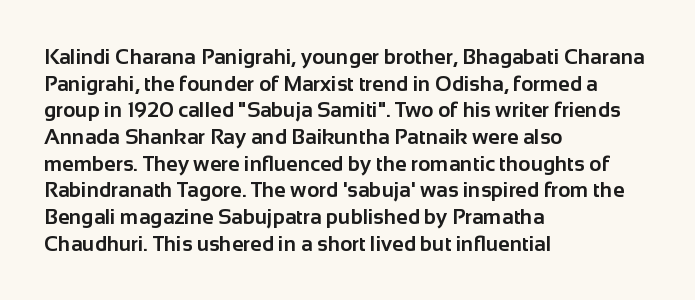
{"italic": "no", "bold": "yes", "underline": "no", "align": "left", "line_spacing": "normal", "line_spacing_ratio": 1.27, "letter_spacing": "normal", "letter_spacing_em": 0.0, "glyph_px": 21}
